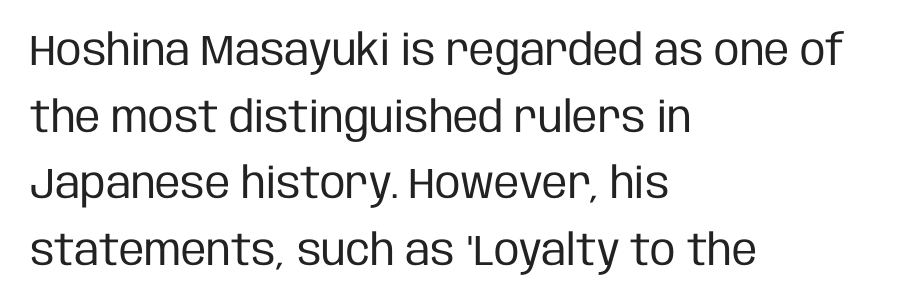
{"serif": "no", "italic": "no", "bold": "no", "weight": "regular", "width": "condensed", "stroke_contrast": "low", "x_height": "large", "monospaced": "no", "underline": "no", "align": "left", "line_spacing": "normal", "line_spacing_ratio": 1.55, "letter_spacing": "normal", "letter_spacing_em": 0.0, "glyph_px": 43}
